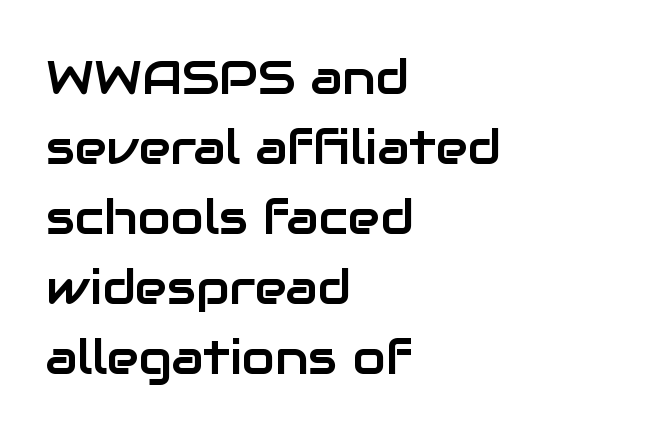
Q: Is the text italic (slanted)? A: No, it is upright.
Q: Is the typeface a serif or a sans-serif typeface? A: Sans-serif.
Q: Is the text underlined? A: No.
Q: How is the paragraph aligned? A: Left-aligned.
Q: Is the spacing between letters normal or unusually wide? A: Normal.
Q: Is the spacing between lines tight, normal or loose? A: Normal.
Q: Width (condensed, normal, or wide)? A: Normal.
Q: Stroke contrast? A: Low.
Q: x-height? A: Medium.
Q: Monospaced? A: No.
